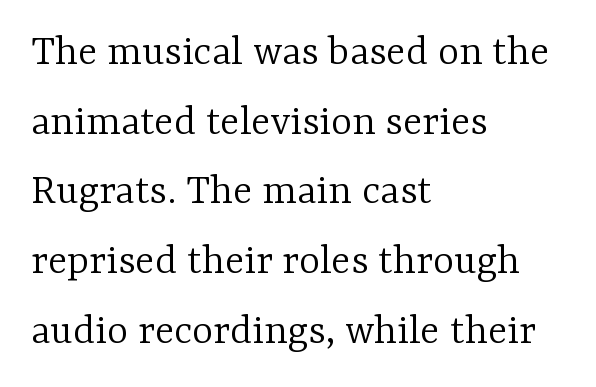
{"serif": "yes", "italic": "no", "bold": "no", "weight": "light", "width": "normal", "stroke_contrast": "low", "x_height": "medium", "monospaced": "no", "underline": "no", "align": "left", "line_spacing": "normal", "line_spacing_ratio": 1.55, "letter_spacing": "normal", "letter_spacing_em": 0.0, "glyph_px": 45}
